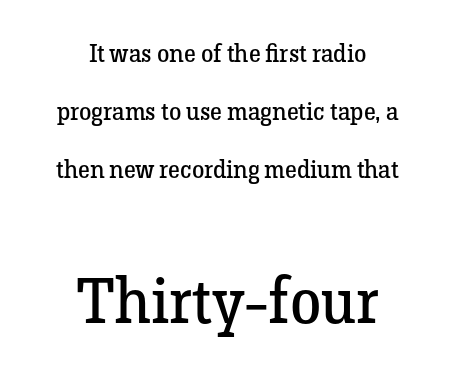
Small tapered or slab feet sit at the stroke ends, so this counts as serif. Words float on clear page, feet unadorned. Posture: upright roman. Default kerning and tracking; the words read as compact shapes. This block would shrink considerably if given ordinary leading; it's expanded now. If you folded the block vertically in half, each line would mirror itself in length.
